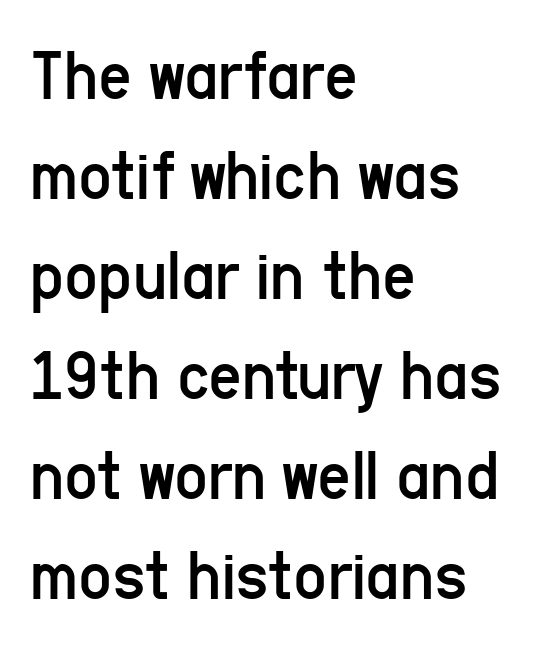
Students, observe: this is what conventionally led text looks like. Designer's note — italics off, roman on. How are the letters spaced? Ordinarily, with no added tracking. The weight would be labelled regular, book, light, or lighter still. Notice how the passage keeps a crisp vertical edge on the left only. Decoration check: the copy has no underline.
